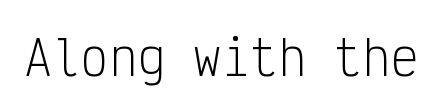
{"serif": "no", "italic": "no", "bold": "no", "weight": "light", "width": "condensed", "stroke_contrast": "low", "x_height": "medium", "monospaced": "yes", "underline": "no", "letter_spacing": "normal", "letter_spacing_em": 0.0, "glyph_px": 47}
